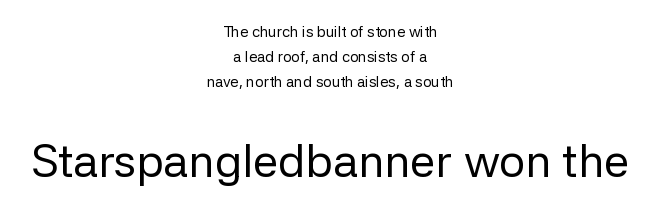
{"serif": "no", "italic": "no", "bold": "no", "weight": "regular", "width": "normal", "stroke_contrast": "low", "x_height": "medium", "monospaced": "no", "underline": "no", "align": "center", "line_spacing": "normal", "line_spacing_ratio": 1.66, "letter_spacing": "normal", "letter_spacing_em": 0.0, "larger_block": "second", "size_ratio": 3.07, "glyph_px": 46}
